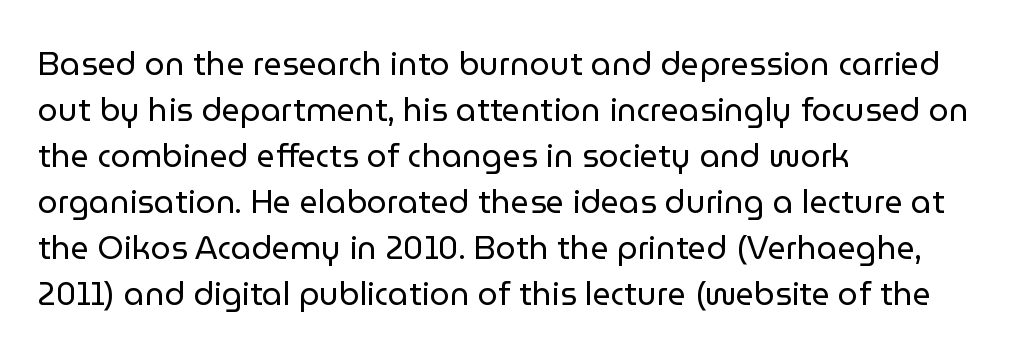
The image shows 32 px regular-weight sans-serif type, upright; set left-aligned, normal line spacing (1.44x), normal letter spacing, not underlined; low stroke contrast and a medium x-height.
